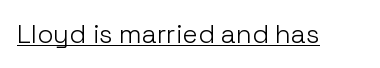
{"italic": "no", "bold": "no", "underline": "yes", "letter_spacing": "normal", "letter_spacing_em": 0.0, "glyph_px": 26}
